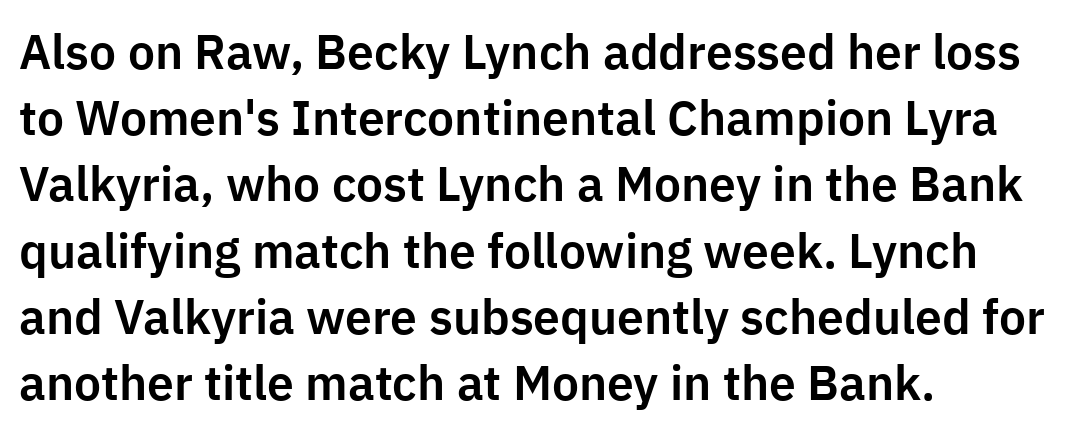
Q: Is the text italic (slanted)? A: No, it is upright.
Q: Is the typeface a serif or a sans-serif typeface? A: Sans-serif.
Q: Is the text underlined? A: No.
Q: How is the paragraph aligned? A: Left-aligned.
Q: Is the spacing between letters normal or unusually wide? A: Normal.
Q: Is the spacing between lines tight, normal or loose? A: Normal.
Q: Width (condensed, normal, or wide)? A: Normal.
Q: Stroke contrast? A: Low.
Q: x-height? A: Medium.
Q: Monospaced? A: No.
